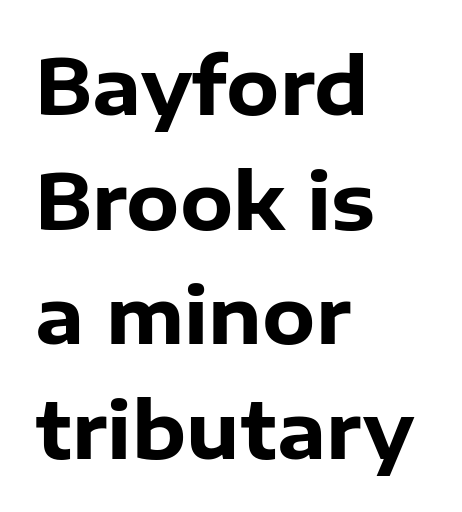
The image shows 77 px heavy sans-serif type, upright; set left-aligned, normal line spacing (1.49x), normal letter spacing, not underlined; low stroke contrast and a medium x-height.
